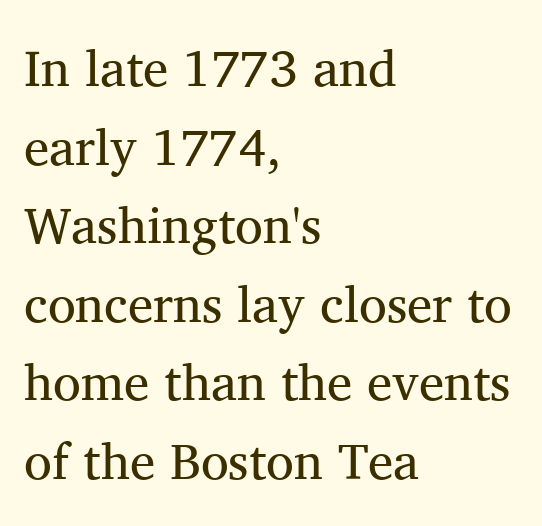
The image shows 51 px regular-weight serif type, upright; set left-aligned, normal line spacing (1.54x), normal letter spacing, not underlined; medium stroke contrast and a medium x-height.
